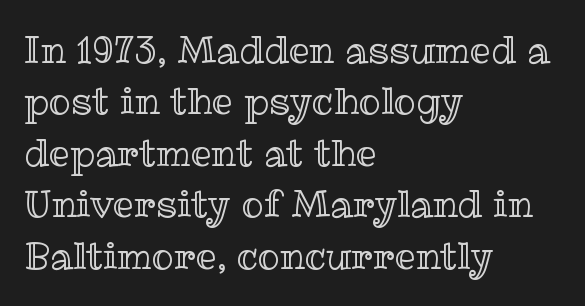
The paragraph has a hard left edge and a soft right edge. The strip under each line holds only bare page. If you measured baseline to baseline, you'd find a middling distance. Short note: letters normally spaced. Varying glyph widths throughout — classic text-font behaviour. Posture: vertical.
